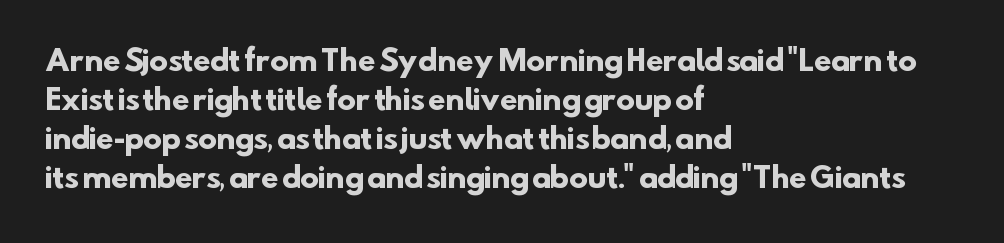
The image shows 28 px heavy sans-serif type; set left-aligned, normal line spacing (1.39x), normal letter spacing, not underlined; low stroke contrast and a small x-height.
